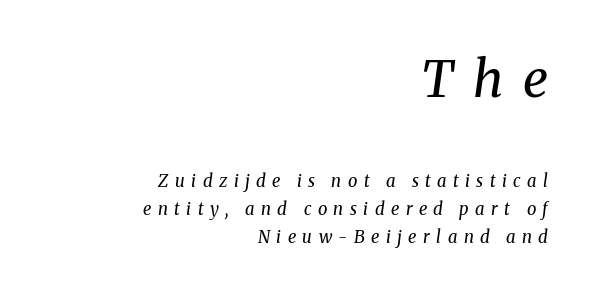
Q: Is the text bold? A: No.
Q: Is the text italic (slanted)? A: Yes, it leans right by about 8 degrees.
Q: Is the typeface a serif or a sans-serif typeface? A: Serif.
Q: Is the text underlined? A: No.
Q: How is the paragraph aligned? A: Right-aligned.
Q: Is the spacing between letters normal or unusually wide? A: Unusually wide.
Q: Is the spacing between lines tight, normal or loose? A: Normal.
Q: Which block of text is set in a larger size, the first (top) or the second (bottom)? A: The first (top) one.
Q: Width (condensed, normal, or wide)? A: Normal.
Q: Stroke contrast? A: Medium.
Q: x-height? A: Medium.
Q: Monospaced? A: No.
